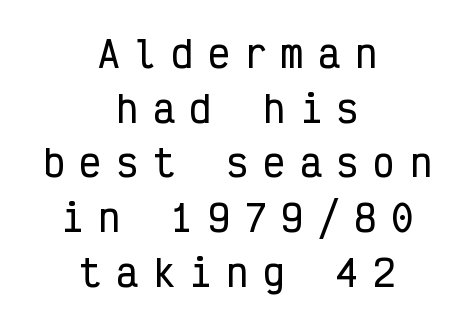
This sample has the even, mechanical cadence of fixed-width lettering. Is there much room between lines? A standard amount, neither cramped nor airy. Nope, not italic — everything's standing straight. This rendering features lettering with no underline. The type is letterspaced generously, with wide tracking.
